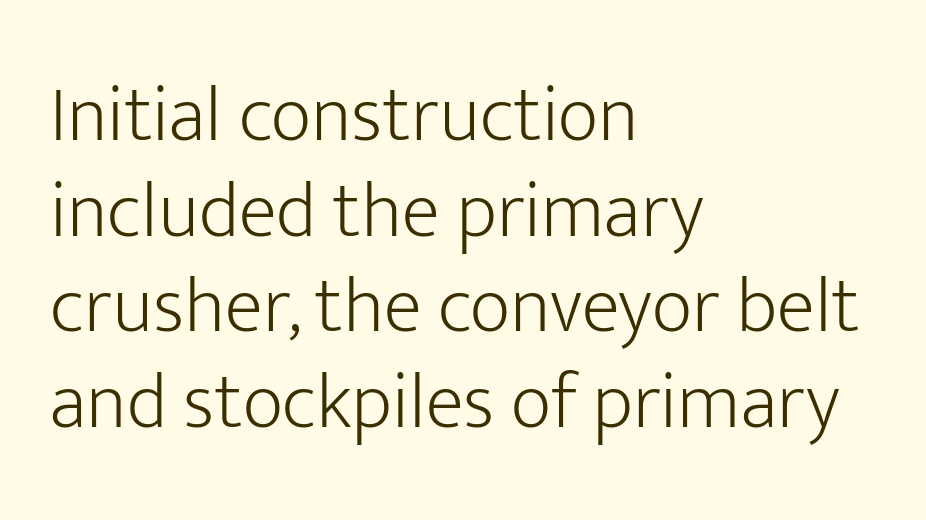
{"serif": "no", "italic": "no", "bold": "no", "weight": "light", "width": "normal", "stroke_contrast": "low", "x_height": "medium", "monospaced": "no", "underline": "no", "align": "left", "line_spacing_ratio": 1.21, "letter_spacing": "normal", "letter_spacing_em": 0.0, "glyph_px": 79}
